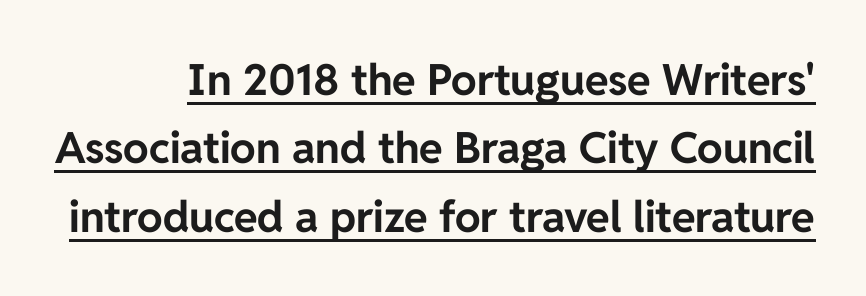
The image shows 43 px bold sans-serif type, upright; set normal line spacing (1.59x), normal letter spacing, underlined; low stroke contrast and a medium x-height.
